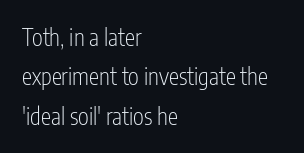
The image shows 23 px text type, upright; set left-aligned, line spacing 1.71x, normal letter spacing, not underlined.
